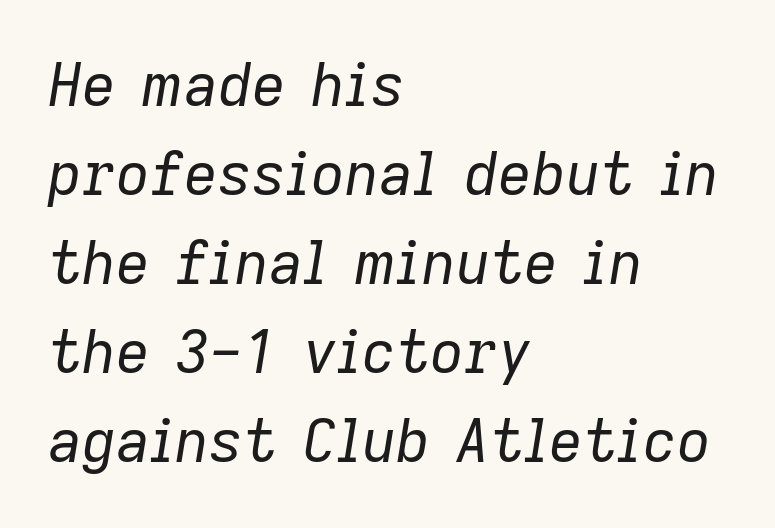
The image shows 59 px regular-weight type, italic (leaning right); set left-aligned, normal line spacing (1.51x), normal letter spacing, not underlined; low stroke contrast and a medium x-height.
